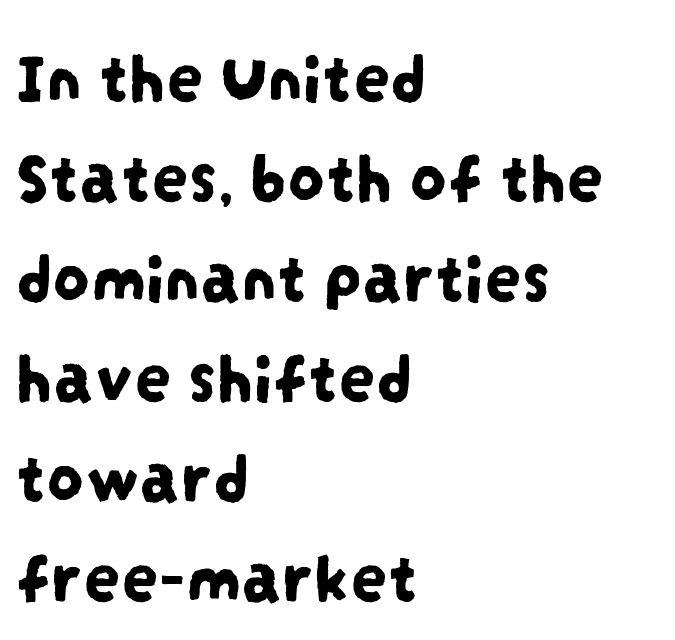
Lines of text with bare space underneath. A typesetter would call this proportional, since set widths differ per character. Layout note: lines flush left. This rendering leaves character spacing at its baseline value.
